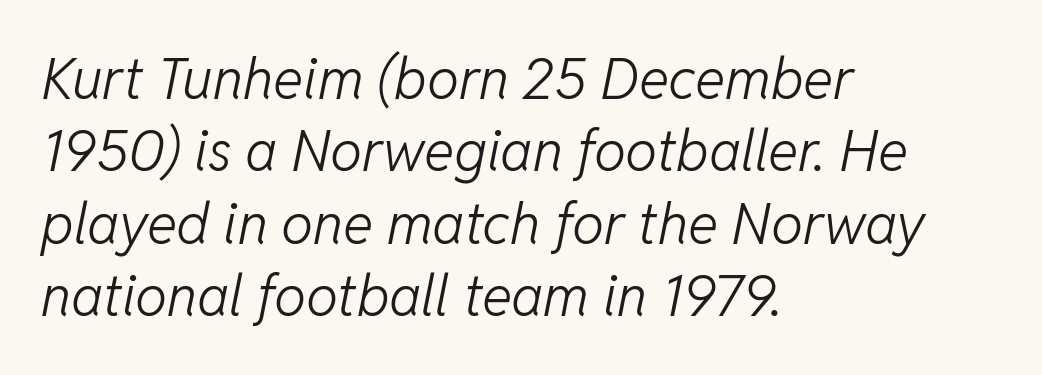
The rag falls on the right side of this text block. Is the stroke heavy? The answer is a plain regular-or-lighter. Descender tails drop into unmarked territory. These lines are rendered in a variable-pitch font. Words appear dense and cohesive because spacing is normal.
